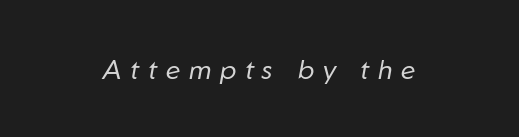
Every character sits at an angle, as italics do. One-word summary of the alignment: center. The letters look calm and open, with moderate or lighter stems. A typesetter would call this heavily tracked-out type.
